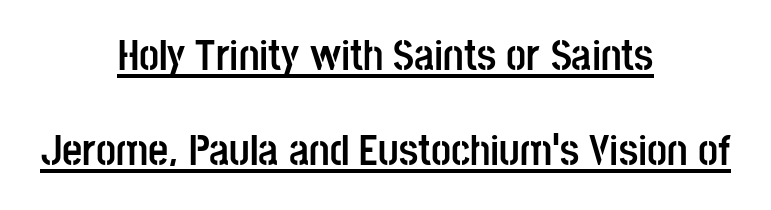
{"serif": "no", "italic": "no", "bold": "yes", "weight": "semibold", "width": "condensed", "stroke_contrast": "low", "x_height": "large", "monospaced": "no", "underline": "yes", "align": "center", "line_spacing": "loose", "line_spacing_ratio": 2.15, "letter_spacing": "normal", "letter_spacing_em": 0.0, "glyph_px": 44}
